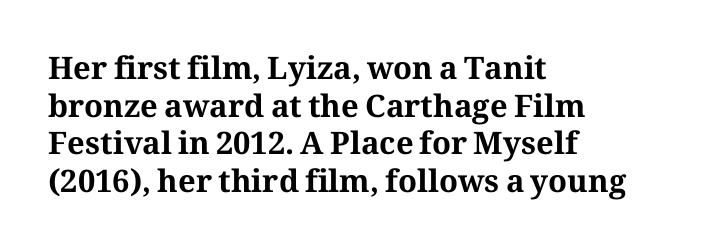
The rendering uses natural spacing where letterforms have individual widths. It's the straight-up-and-down kind of type. Does the type have serifs? Yes, each stem ends in a small foot. The letters sit at their default tracking, neither squeezed nor spread. Anything drawn beneath the words? Only blank space.
